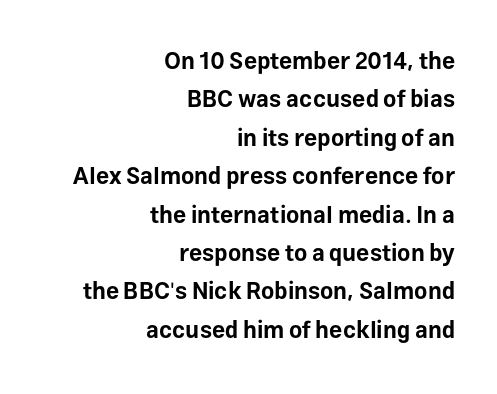
Q: Is the text bold? A: Yes.
Q: Is the text italic (slanted)? A: No, it is upright.
Q: Is the text underlined? A: No.
Q: How is the paragraph aligned? A: Right-aligned.
Q: Is the spacing between letters normal or unusually wide? A: Normal.
Q: Is the spacing between lines tight, normal or loose? A: Normal.
